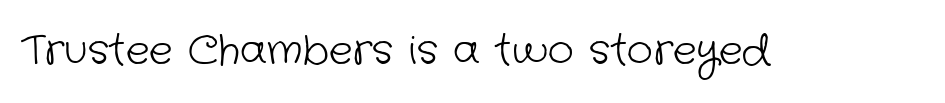
The image shows 40 px light sans-serif type; set normal letter spacing, not underlined; low stroke contrast and a medium x-height.
